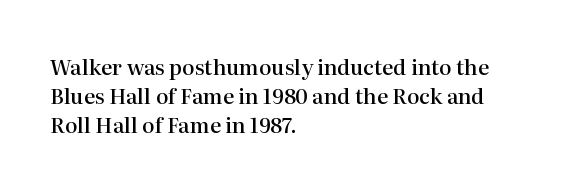
Q: Is the text bold? A: Semi-bold.
Q: Is the text italic (slanted)? A: No, it is upright.
Q: Is the text underlined? A: No.
Q: How is the paragraph aligned? A: Left-aligned.
Q: Is the spacing between letters normal or unusually wide? A: Normal.
Q: Is the spacing between lines tight, normal or loose? A: Normal.
